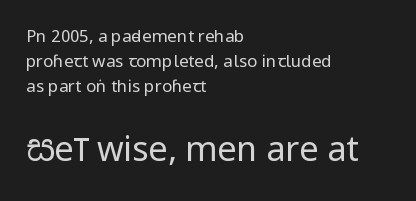
Q: Is the text bold? A: No.
Q: Is the text italic (slanted)? A: No, it is upright.
Q: Is the typeface a serif or a sans-serif typeface? A: Sans-serif.
Q: Is the text underlined? A: No.
Q: How is the paragraph aligned? A: Left-aligned.
Q: Is the spacing between letters normal or unusually wide? A: Normal.
Q: Is the spacing between lines tight, normal or loose? A: Normal.
Q: Which block of text is set in a larger size, the first (top) or the second (bottom)? A: The second (bottom) one.
Q: Width (condensed, normal, or wide)? A: Condensed.
Q: Stroke contrast? A: Low.
Q: x-height? A: Large.
Q: Monospaced? A: No.
